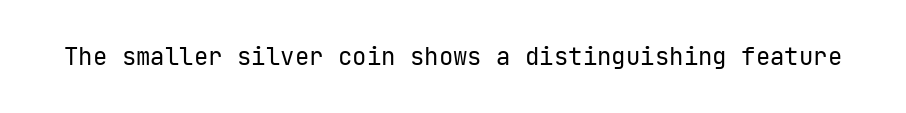
Only glyphs here, with clear space below each row. Notice how the stems are strictly vertical — no italics here. Between one letter and the next there's only the usual sliver of space. Is this a heavy cut? Hardly; it is regular or lighter.
